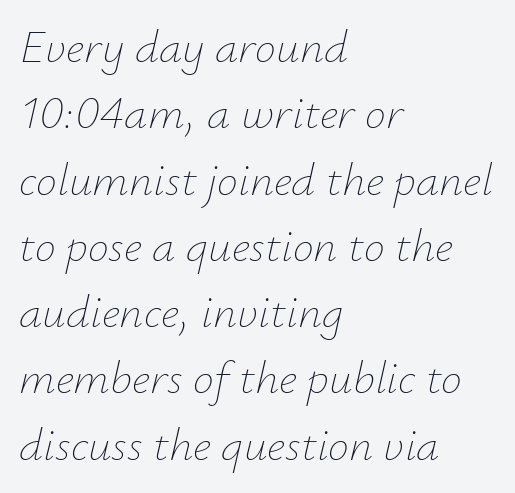
{"italic": "yes", "lean": "right", "slant_degrees": 12, "bold": "no", "weight": "thin", "width": "normal", "stroke_contrast": "low", "x_height": "small", "monospaced": "no", "underline": "no", "align": "left", "line_spacing": "normal", "line_spacing_ratio": 1.41, "letter_spacing": "normal", "letter_spacing_em": 0.0, "glyph_px": 47}
